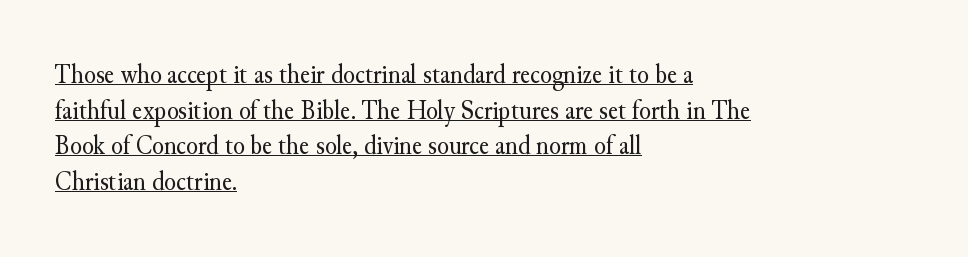
If you drew a ruler down the left edge, every line would touch it. Vertical spacing — default. Like a heading marked for emphasis, these lines bear an underscore. These lines were composed using upright roman letters. Bold? No — there's no thickening of the strokes.
